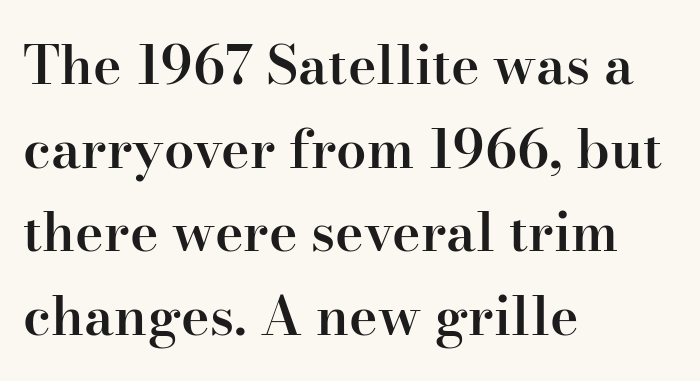
The passage shown is not underscored anywhere. These words are printed semibold, heavier than regular yet not bold. The space between consecutive lines is moderate. Do the characters align in a grid? No, the font is proportional.
